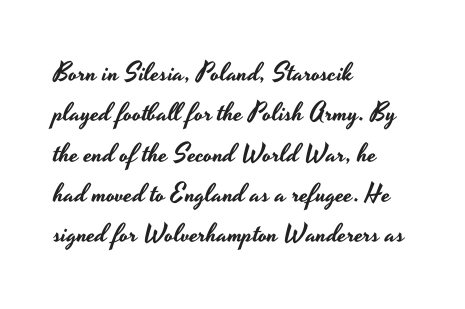
Q: Is the text italic (slanted)? A: Yes.
Q: Is the text underlined? A: No.
Q: How is the paragraph aligned? A: Left-aligned.
Q: Is the spacing between letters normal or unusually wide? A: Normal.
Q: Is the spacing between lines tight, normal or loose? A: Normal.
